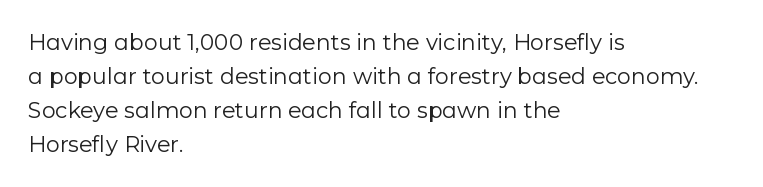
Q: Is the text bold? A: No.
Q: Is the text italic (slanted)? A: No, it is upright.
Q: Is the text underlined? A: No.
Q: How is the paragraph aligned? A: Left-aligned.
Q: Is the spacing between letters normal or unusually wide? A: Normal.
Q: Is the spacing between lines tight, normal or loose? A: Normal.
